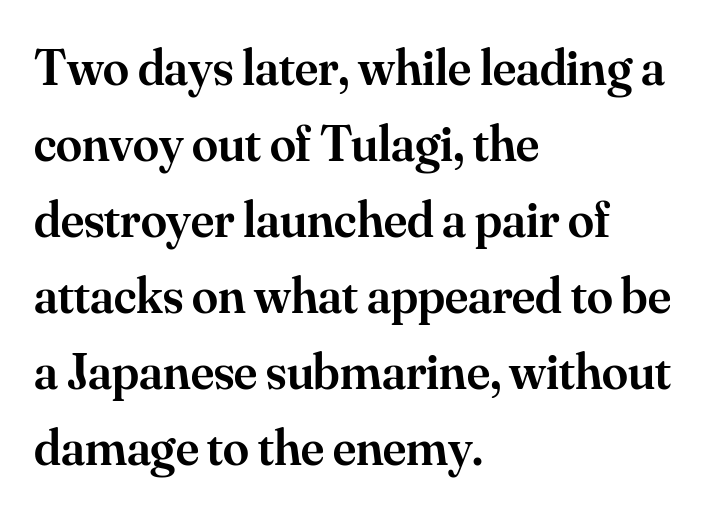
The image shows 52 px semibold serif type, upright; set left-aligned, normal line spacing (1.46x), normal letter spacing, not underlined; medium stroke contrast and a small x-height.
